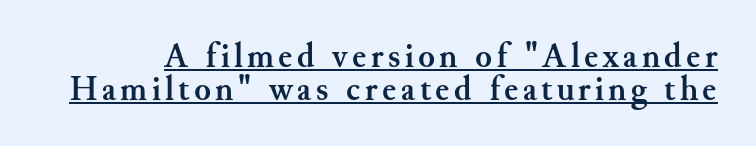
Q: Is the text bold? A: Yes.
Q: Is the text italic (slanted)? A: No, it is upright.
Q: Is the typeface a serif or a sans-serif typeface? A: Serif.
Q: Is the text underlined? A: Yes.
Q: Is the spacing between lines tight, normal or loose? A: Tight.
Q: Width (condensed, normal, or wide)? A: Normal.
Q: Stroke contrast? A: Medium.
Q: x-height? A: Small.
Q: Monospaced? A: No.
